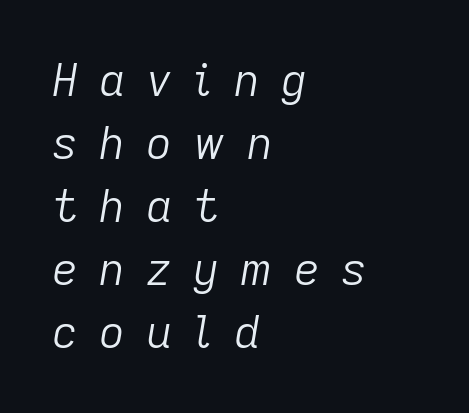
Q: Is the text bold? A: No.
Q: Is the text italic (slanted)? A: Yes, it leans right by about 9 degrees.
Q: Is the text underlined? A: No.
Q: How is the paragraph aligned? A: Left-aligned.
Q: Is the spacing between letters normal or unusually wide? A: Unusually wide.
Q: Is the spacing between lines tight, normal or loose? A: Normal.
Q: Width (condensed, normal, or wide)? A: Normal.
Q: Stroke contrast? A: Low.
Q: x-height? A: Medium.
Q: Monospaced? A: No.
